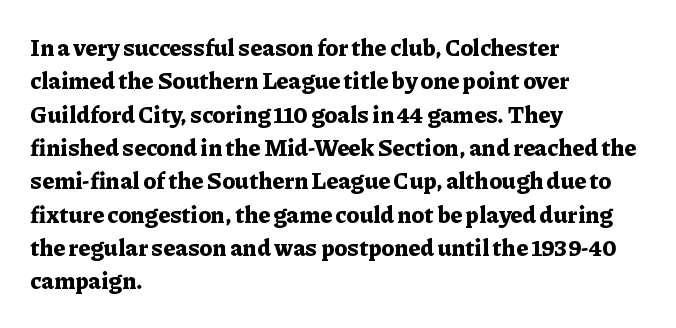
Every letter is thick-stroked: bold, no question. The space directly below the letters is spotless. How would I describe the line gaps? Plain and ordinary. A classic flush-left, rag-right setting is used for this passage. The specimen reads as upright at a glance.
